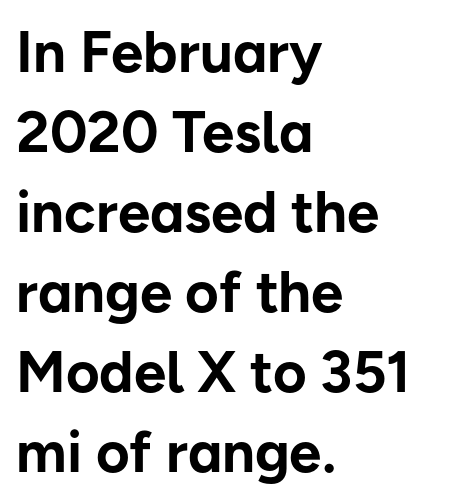
The ragged edge is on the right, which tells us the setting is flush left. Vertically, the passage feels balanced, rows spaced as you'd expect. Students, this is bold: see how much ink each stroke carries. Glance below the letters and you will spot only blank space. Tracking value appears to be zero — textbook default spacing. Think of a printed novel: that variable character pitch is what you see here.
